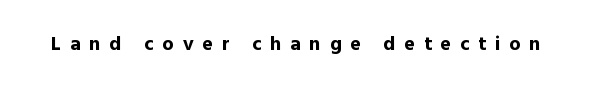
The image shows 20 px bold type, upright; set unusually wide letter spacing (+0.44 em), not underlined.
